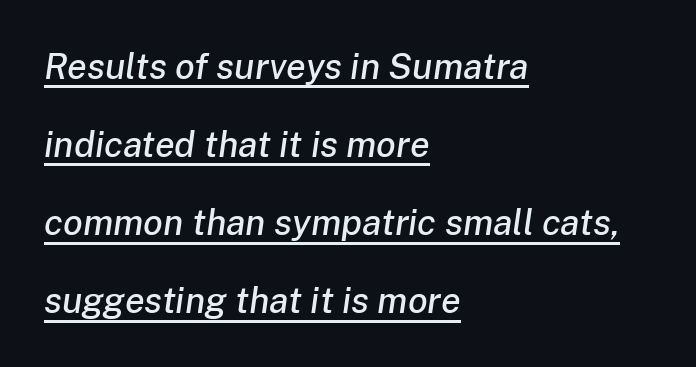
Does the lettering tilt? It does — this is italic. The face used here is proportionally spaced, like ordinary book or web type. Nothing unusual about the tracking: characters are spaced as the font intends. Underlined type.
